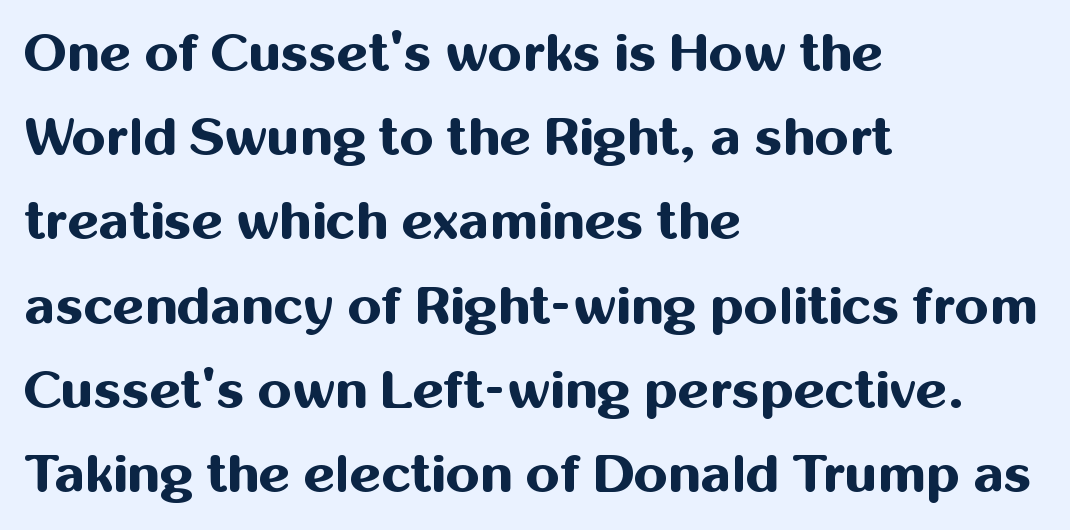
Q: Is the text bold? A: Yes.
Q: Is the text italic (slanted)? A: No, it is upright.
Q: Is the typeface a serif or a sans-serif typeface? A: Sans-serif.
Q: Is the text underlined? A: No.
Q: How is the paragraph aligned? A: Left-aligned.
Q: Is the spacing between letters normal or unusually wide? A: Normal.
Q: Is the spacing between lines tight, normal or loose? A: Normal.
Q: Width (condensed, normal, or wide)? A: Normal.
Q: Stroke contrast? A: Medium.
Q: x-height? A: Medium.
Q: Monospaced? A: No.
